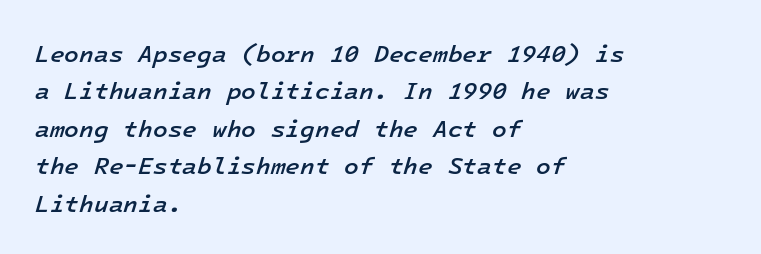
Q: Is the text bold? A: Semi-bold.
Q: Is the text italic (slanted)? A: Yes, it leans right by about 16 degrees.
Q: Is the text underlined? A: No.
Q: How is the paragraph aligned? A: Left-aligned.
Q: Is the spacing between letters normal or unusually wide? A: Normal.
Q: Is the spacing between lines tight, normal or loose? A: Normal.
